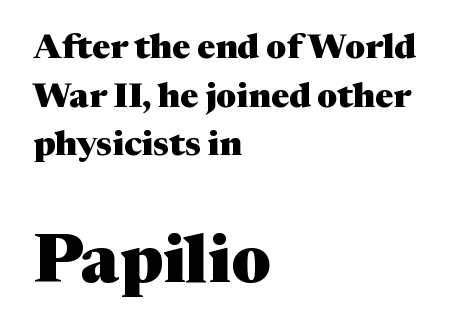
The image shows 67 px heavy serif type, upright; set left-aligned, normal line spacing (1.43x), normal letter spacing, not underlined; the second (bottom) block is 1.97x larger; medium stroke contrast and a medium x-height.
